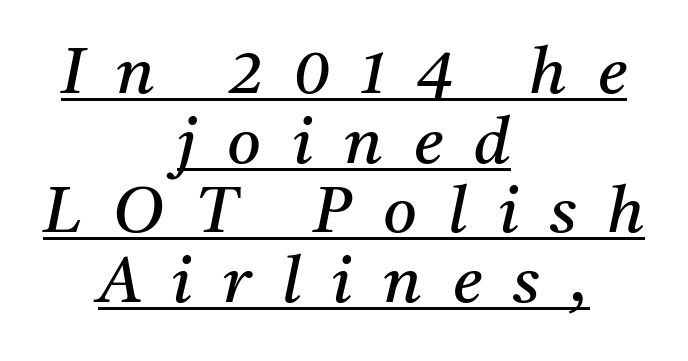
The whitespace from short lines is split evenly between both sides. Caption: expanded tracking, letters set apart. Every character sits at an angle, as italics do. The strokes carry an ordinary text weight at most.
